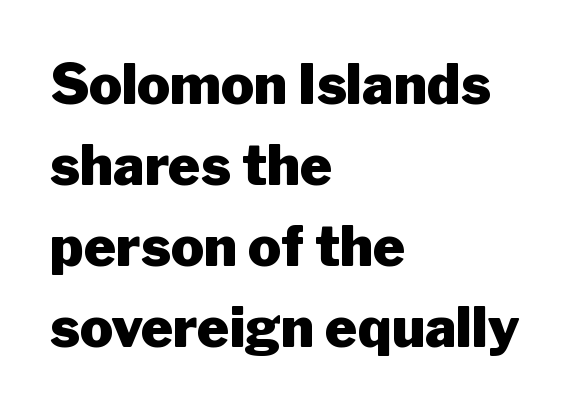
The paragraph shown leans on its left margin. Posture: upright roman. Honestly, there is no underline to notice here at all. The letters carry no serifs — their stems end cleanly without finishing strokes. The vertical gap from one line to the next is medium. Each letter keeps its own natural width here, so spacing adapts to shape.
